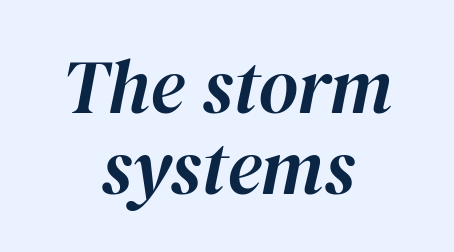
Q: Is the text italic (slanted)? A: Yes, it leans right by about 12 degrees.
Q: Is the text underlined? A: No.
Q: How is the paragraph aligned? A: Centered.
Q: Is the spacing between letters normal or unusually wide? A: Normal.
Q: Is the spacing between lines tight, normal or loose? A: Tight.
Q: Width (condensed, normal, or wide)? A: Normal.
Q: Stroke contrast? A: High.
Q: x-height? A: Medium.
Q: Monospaced? A: No.
